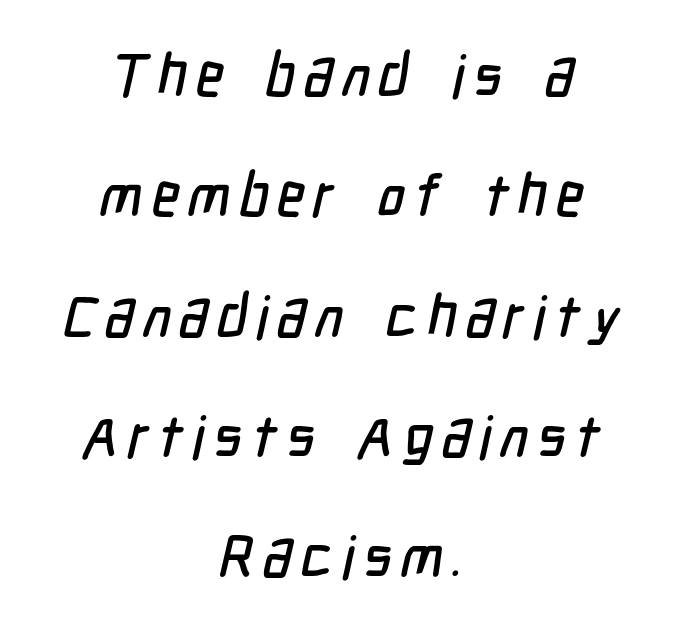
{"serif": "no", "width": "condensed", "stroke_contrast": "low", "x_height": "medium", "monospaced": "no", "underline": "no", "align": "center", "line_spacing": "loose", "line_spacing_ratio": 2.04, "glyph_px": 59}
